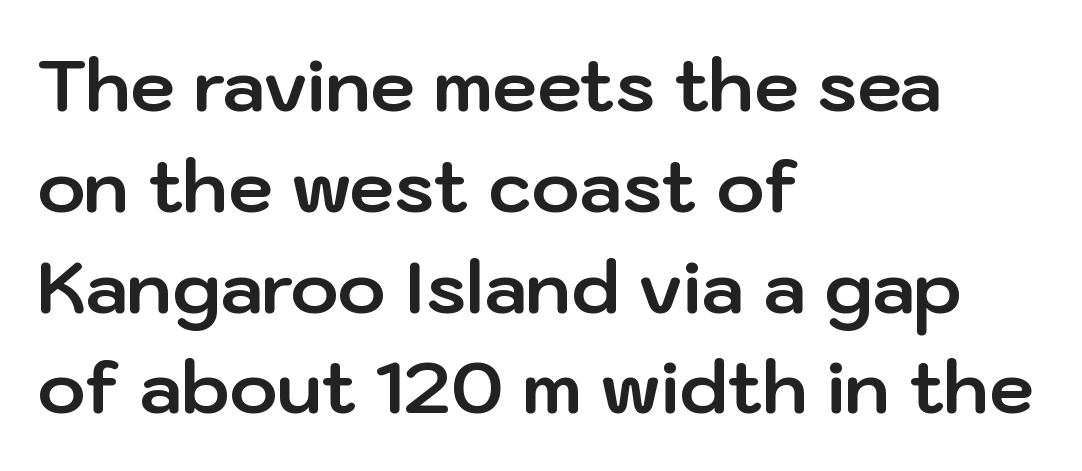
Rendered with straight, roman letterforms. Short and long lines alike share a common starting point at left. Letterform terminals end flat and unadorned throughout the passage. The passage shown stacks its lines at a standard gap. These lines carry a lot of weight — the face is fully bold. Clear beneath every line of the passage.
